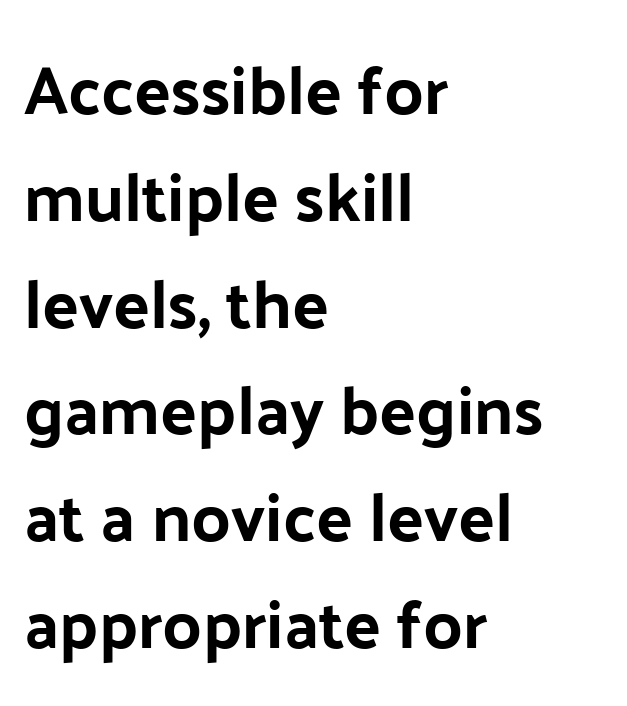
Posture: straight, roman, zero tilt. The font family rendered here belongs to the sans-serif group. The letters sit at their default tracking, neither squeezed nor spread. The words here are not underlined. The lines in this sample share a left origin and differ only in where they stop. The passage shown is typed in a proportional face where columns would drift.
